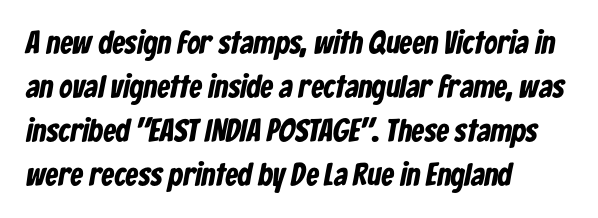
The typesetter chose a ragged-right arrangement here. Tracking value appears to be zero — textbook default spacing. You could not count columns in this text — the font is proportionally spaced. How would I describe the line gaps? Plain and ordinary. Caption: bold face, heavy strokes.
